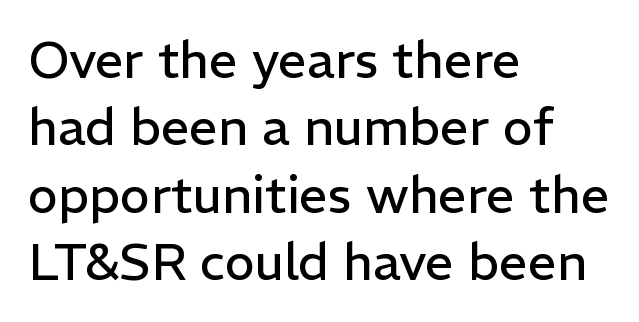
Q: Is the text bold? A: No.
Q: Is the text italic (slanted)? A: No, it is upright.
Q: Is the typeface a serif or a sans-serif typeface? A: Sans-serif.
Q: Is the text underlined? A: No.
Q: How is the paragraph aligned? A: Left-aligned.
Q: Is the spacing between letters normal or unusually wide? A: Normal.
Q: Is the spacing between lines tight, normal or loose? A: Normal.
Q: Width (condensed, normal, or wide)? A: Normal.
Q: Stroke contrast? A: Low.
Q: x-height? A: Medium.
Q: Monospaced? A: No.
